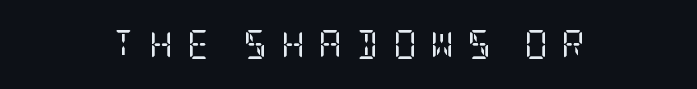
No italicization has been applied; the sample stays upright. Ink coverage per letter is moderate at most. Both edges are ragged and mirror each other, which tells us the setting is centered. The letters carry serifs — small finishing strokes at the ends of their stems. The tracking jumps out immediately: characters are airy and widely separated.
